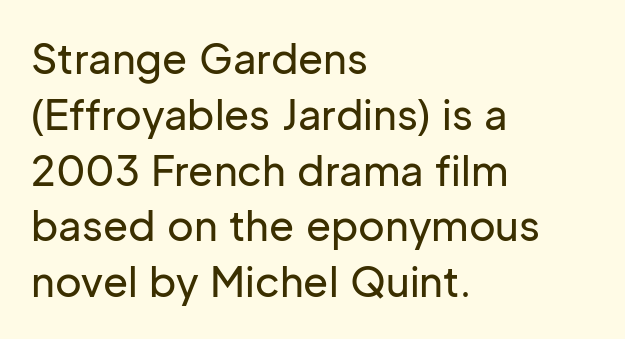
Q: Is the text italic (slanted)? A: No, it is upright.
Q: Is the typeface a serif or a sans-serif typeface? A: Sans-serif.
Q: Is the text underlined? A: No.
Q: How is the paragraph aligned? A: Left-aligned.
Q: Is the spacing between letters normal or unusually wide? A: Normal.
Q: Is the spacing between lines tight, normal or loose? A: Normal.
Q: Width (condensed, normal, or wide)? A: Normal.
Q: Stroke contrast? A: Low.
Q: x-height? A: Medium.
Q: Monospaced? A: No.
